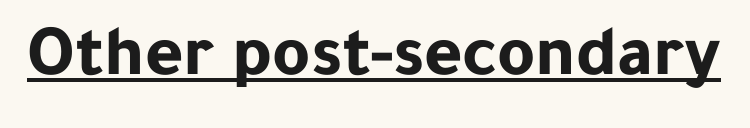
Q: Is the text bold? A: Yes.
Q: Is the text italic (slanted)? A: No, it is upright.
Q: Is the typeface a serif or a sans-serif typeface? A: Sans-serif.
Q: Is the text underlined? A: Yes.
Q: Is the spacing between letters normal or unusually wide? A: Normal.
Q: Width (condensed, normal, or wide)? A: Normal.
Q: Stroke contrast? A: Low.
Q: x-height? A: Medium.
Q: Monospaced? A: No.
